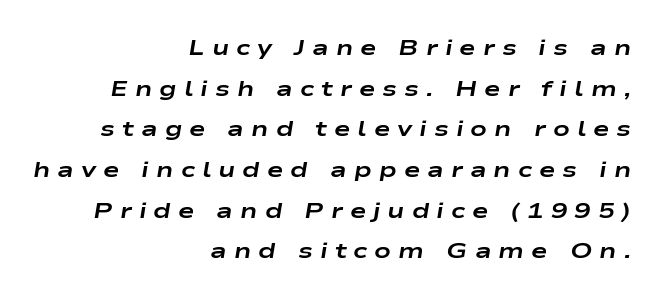
The image shows 22 px bold type, italic (leaning right); set right-aligned, line spacing 1.85x, unusually wide letter spacing (+0.32 em), not underlined.
